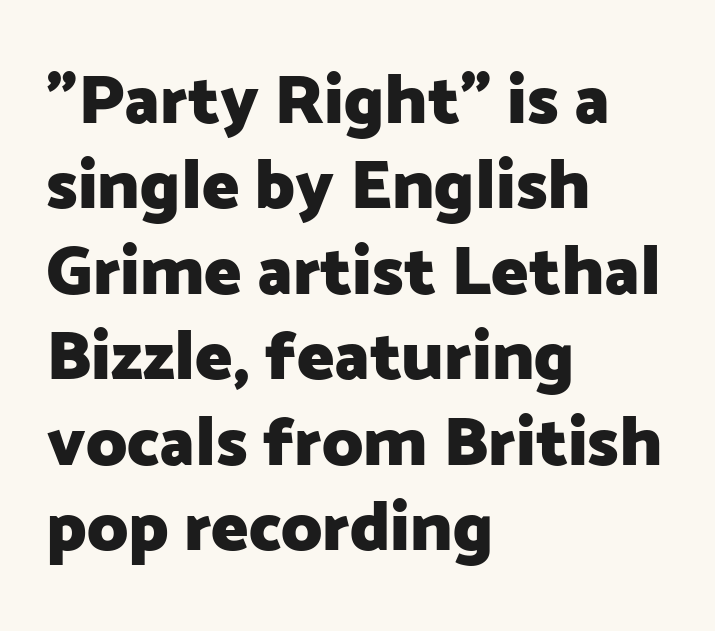
Q: Is the text bold? A: Yes.
Q: Is the text italic (slanted)? A: No, it is upright.
Q: Is the typeface a serif or a sans-serif typeface? A: Sans-serif.
Q: Is the text underlined? A: No.
Q: How is the paragraph aligned? A: Left-aligned.
Q: Is the spacing between letters normal or unusually wide? A: Normal.
Q: Width (condensed, normal, or wide)? A: Normal.
Q: Stroke contrast? A: Low.
Q: x-height? A: Medium.
Q: Monospaced? A: No.
